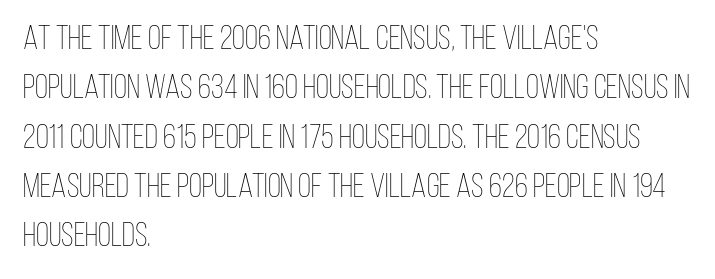
Q: Is the text bold? A: No.
Q: Is the text italic (slanted)? A: No, it is upright.
Q: Is the text underlined? A: No.
Q: How is the paragraph aligned? A: Left-aligned.
Q: Is the spacing between letters normal or unusually wide? A: Normal.
Q: Is the spacing between lines tight, normal or loose? A: Normal.
Q: Width (condensed, normal, or wide)? A: Condensed.
Q: Stroke contrast? A: Low.
Q: x-height? A: Large.
Q: Monospaced? A: No.
